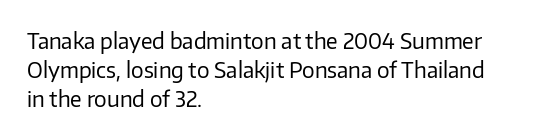
{"italic": "no", "bold": "no", "underline": "no", "align": "left", "line_spacing": "normal", "line_spacing_ratio": 1.39, "letter_spacing": "normal", "letter_spacing_em": 0.0, "glyph_px": 21}
